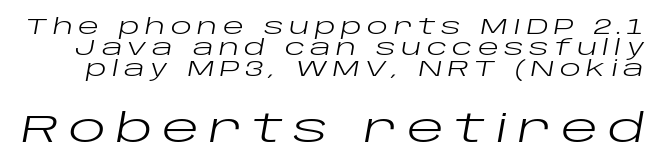
The passage shown leans; its letterforms are oblique. Each stroke keeps to a modest, everyday thickness or less. Does extra space separate the letters? Yes, quite a lot of it. Spacing verdict: proportional, widths tailored to each character. The emphasis by scale lands on block number two, below. A typesetter would call this leading minimal, almost set solid.
